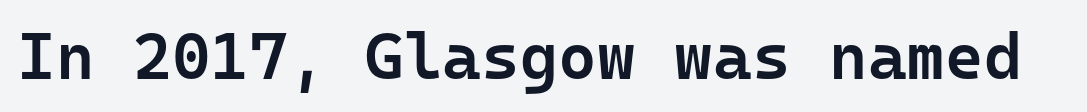
The face used here is a sans, in the tradition of grotesques and geometrics. A roman cut, with each character standing at attention. You could count columns in this text — the font is strictly monospaced. Nobody touched the tracking dial on this one.
